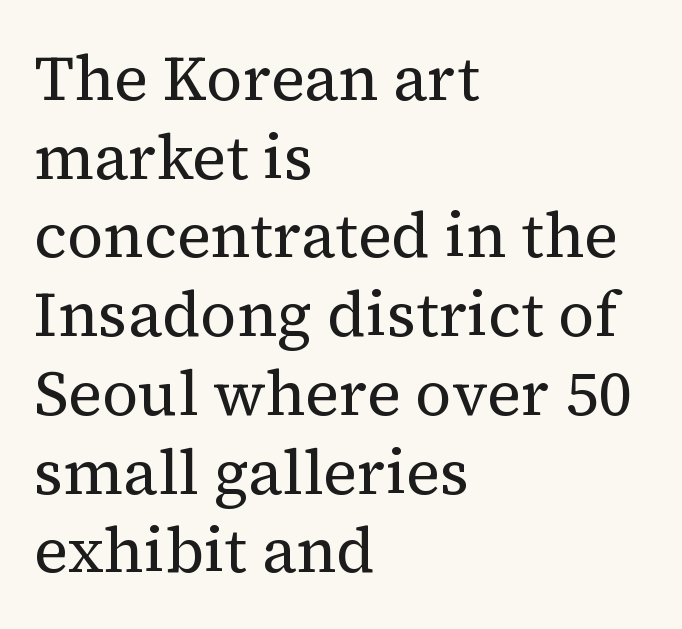
{"serif": "yes", "italic": "no", "bold": "no", "weight": "regular", "width": "normal", "stroke_contrast": "medium", "x_height": "medium", "monospaced": "no", "underline": "no", "align": "left", "line_spacing": "normal", "line_spacing_ratio": 1.25, "letter_spacing": "normal", "letter_spacing_em": 0.0, "glyph_px": 63}
